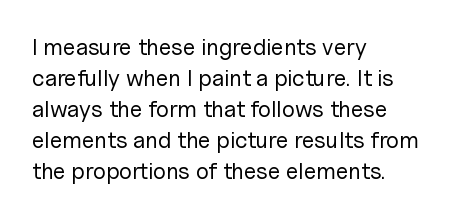
Q: Is the text bold? A: No.
Q: Is the text italic (slanted)? A: No, it is upright.
Q: Is the text underlined? A: No.
Q: How is the paragraph aligned? A: Left-aligned.
Q: Is the spacing between letters normal or unusually wide? A: Normal.
Q: Is the spacing between lines tight, normal or loose? A: Normal.
